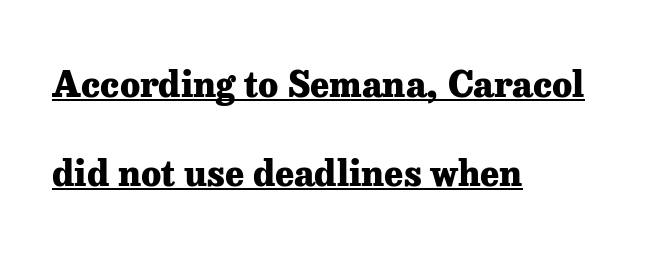
Posture: vertical. Line starts are locked; line ends wander. Quick note: interline space is abundant. Has an underline been added? It has.
